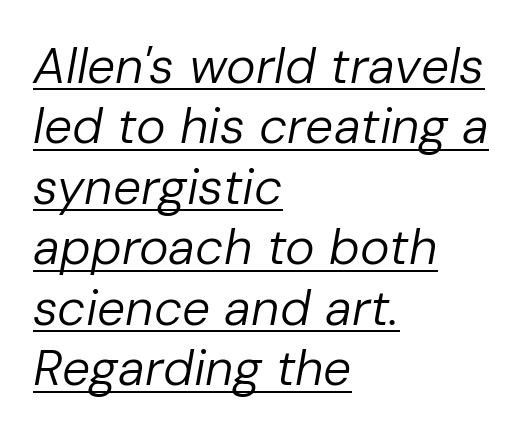
The image shows 50 px regular-weight type, italic (leaning right); set left-aligned, line spacing 1.21x, normal letter spacing, underlined; low stroke contrast and a medium x-height.
